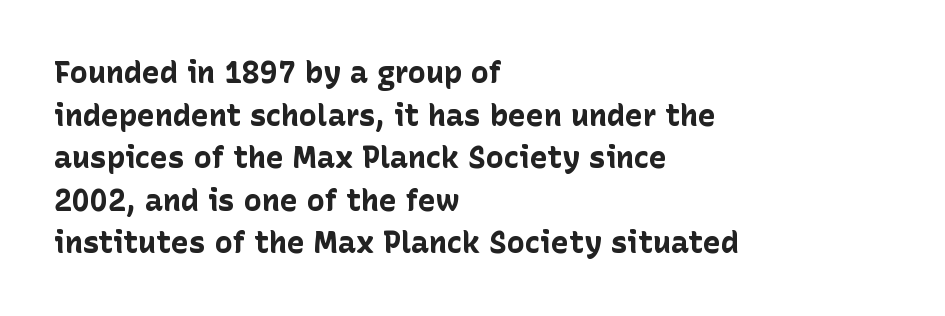
{"serif": "no", "italic": "no", "bold": "yes", "weight": "bold", "width": "normal", "stroke_contrast": "low", "x_height": "medium", "monospaced": "no", "underline": "no", "align": "left", "line_spacing": "normal", "line_spacing_ratio": 1.42, "letter_spacing": "normal", "letter_spacing_em": 0.0, "glyph_px": 30}
